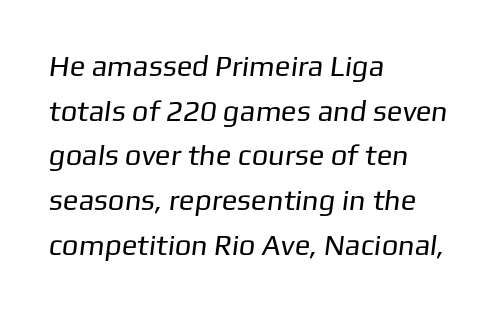
The image shows 29 px regular-weight sans-serif type; set left-aligned, normal line spacing (1.54x), normal letter spacing, not underlined; low stroke contrast and a medium x-height.
